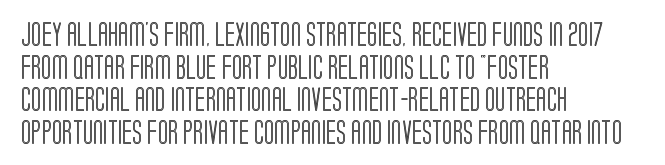
The vertical gap from one line to the next is medium. The rendering keeps characters at their native spacing. The axis of the letterforms is exactly vertical. Bare-footed words on every line. In CSS terms this would be text-align: left.
